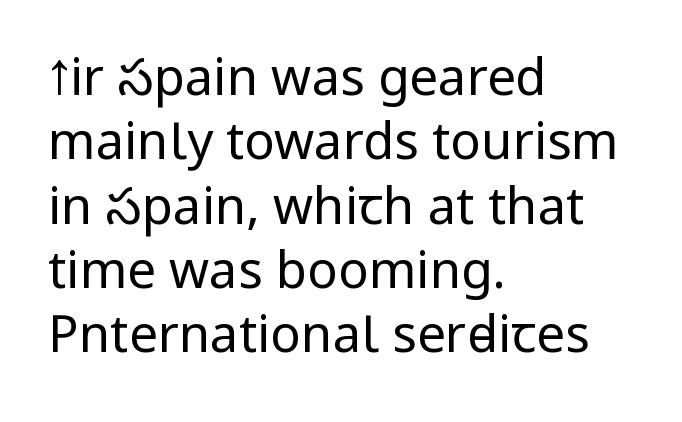
Examine the stroke ends and you'll find no serifs. Letters rest on an invisible, unmarked baseline. No italicization has been applied; the sample stays upright. The letters sit at their default tracking, neither squeezed nor spread. Weight: not bold — regular or lighter. Think of a printed novel: that variable character pitch is what you see here.
